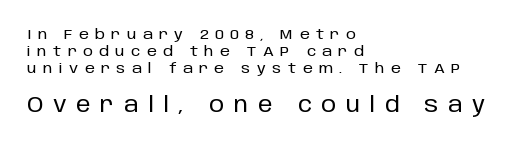
The image shows 21 px text type, upright; set left-aligned, line spacing 1.22x, unusually wide letter spacing (+0.46 em), not underlined; the second (bottom) block is 1.5x larger.
